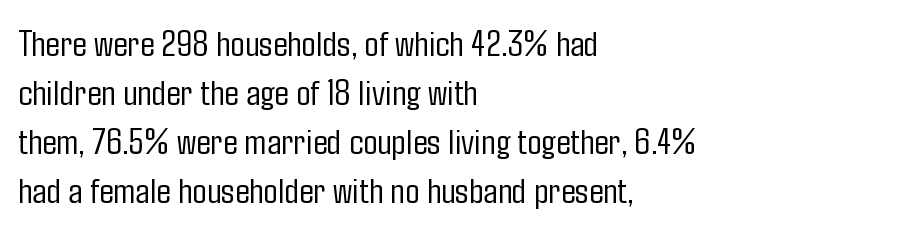
Q: Is the text bold? A: No.
Q: Is the text italic (slanted)? A: No, it is upright.
Q: Is the typeface a serif or a sans-serif typeface? A: Sans-serif.
Q: Is the text underlined? A: No.
Q: How is the paragraph aligned? A: Left-aligned.
Q: Is the spacing between letters normal or unusually wide? A: Normal.
Q: Is the spacing between lines tight, normal or loose? A: Normal.
Q: Width (condensed, normal, or wide)? A: Condensed.
Q: Stroke contrast? A: Low.
Q: x-height? A: Medium.
Q: Monospaced? A: No.
